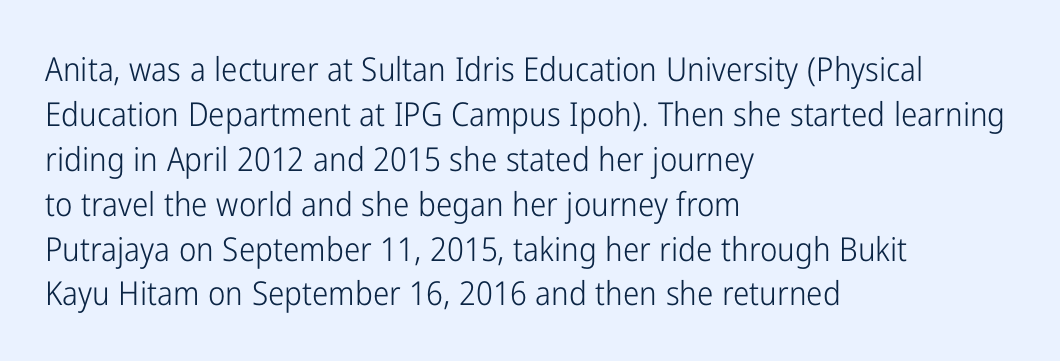
Notice how the stems are strictly vertical — no italics here. These lines are set flush left with a ragged right edge. A sans-serif font was chosen for this passage. How would I describe the line gaps? Plain and ordinary. Clear beneath every line of the passage.
